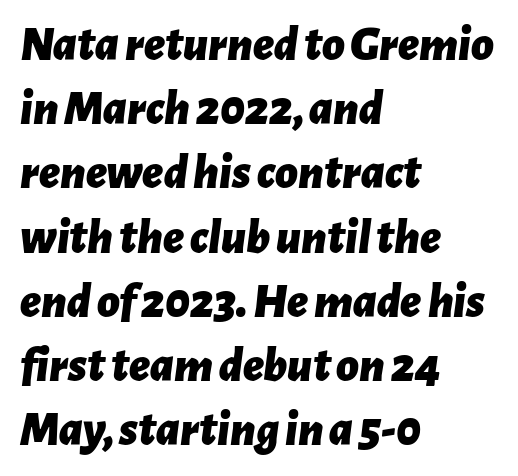
Type without underlining. The letters are bold, with thick, heavy strokes. Observe the lean: these are italic letterforms. You could not count columns in this text — the font is proportionally spaced.
